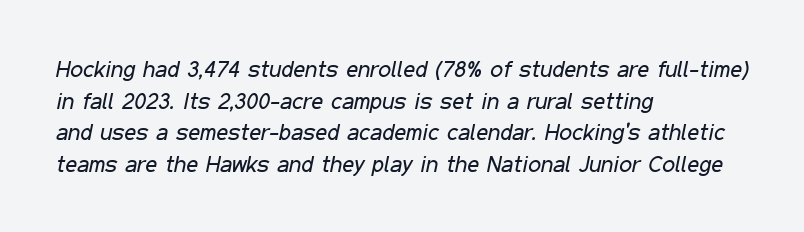
{"italic": "yes", "lean": "right", "slant_degrees": 11, "bold": "no", "underline": "no", "align": "left", "line_spacing": "normal", "line_spacing_ratio": 1.37, "letter_spacing": "normal", "letter_spacing_em": 0.0, "glyph_px": 23}
